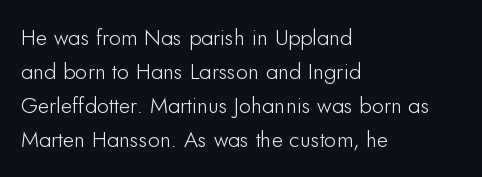
The image shows 22 px text type, upright; set left-aligned, normal line spacing (1.54x), normal letter spacing, not underlined.
